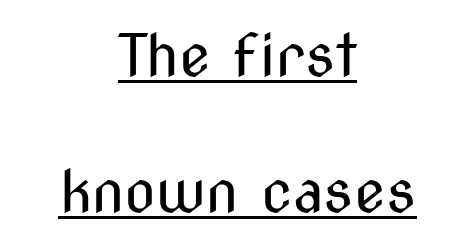
The image shows 58 px regular-weight, condensed sans-serif type, upright; set centered, loose line spacing (2.34x), normal letter spacing, underlined; medium stroke contrast and a medium x-height.
